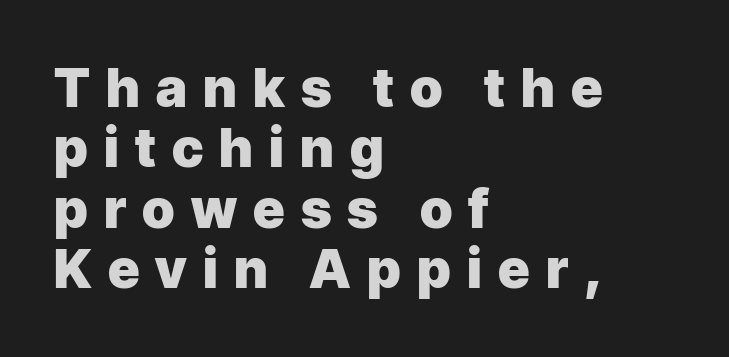
Q: Is the text bold? A: Yes.
Q: Is the text italic (slanted)? A: No, it is upright.
Q: Is the typeface a serif or a sans-serif typeface? A: Sans-serif.
Q: Is the text underlined? A: No.
Q: How is the paragraph aligned? A: Left-aligned.
Q: Is the spacing between letters normal or unusually wide? A: Unusually wide.
Q: Is the spacing between lines tight, normal or loose? A: Tight.
Q: Width (condensed, normal, or wide)? A: Normal.
Q: Stroke contrast? A: Low.
Q: x-height? A: Medium.
Q: Monospaced? A: No.
